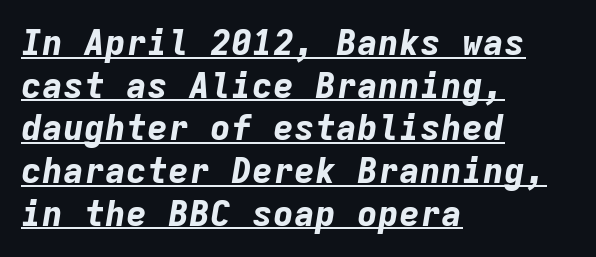
Q: Is the text bold? A: Yes.
Q: Is the text italic (slanted)? A: Yes, it leans right by about 9 degrees.
Q: Is the text underlined? A: Yes.
Q: How is the paragraph aligned? A: Left-aligned.
Q: Is the spacing between letters normal or unusually wide? A: Normal.
Q: Width (condensed, normal, or wide)? A: Normal.
Q: Stroke contrast? A: Low.
Q: x-height? A: Medium.
Q: Monospaced? A: Yes.
